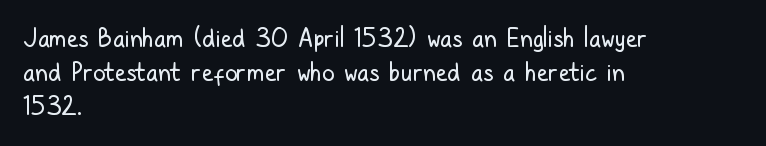
Q: Is the text bold? A: No.
Q: Is the text italic (slanted)? A: No, it is upright.
Q: Is the text underlined? A: No.
Q: How is the paragraph aligned? A: Left-aligned.
Q: Is the spacing between letters normal or unusually wide? A: Normal.
Q: Is the spacing between lines tight, normal or loose? A: Normal.
